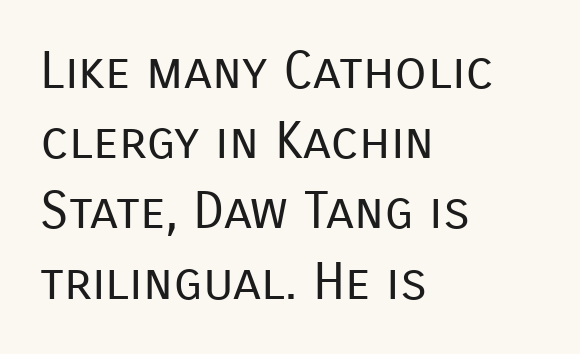
Q: Is the text bold? A: No.
Q: Is the text italic (slanted)? A: No, it is upright.
Q: Is the typeface a serif or a sans-serif typeface? A: Sans-serif.
Q: Is the text underlined? A: No.
Q: How is the paragraph aligned? A: Left-aligned.
Q: Is the spacing between letters normal or unusually wide? A: Normal.
Q: Is the spacing between lines tight, normal or loose? A: Normal.
Q: Width (condensed, normal, or wide)? A: Normal.
Q: Stroke contrast? A: Low.
Q: x-height? A: Medium.
Q: Monospaced? A: No.
